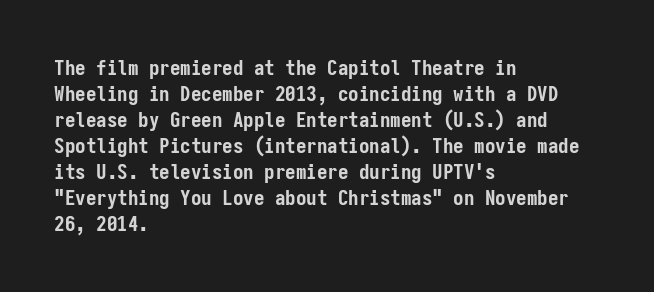
{"italic": "no", "bold": "yes", "underline": "no", "align": "left", "line_spacing_ratio": 1.24, "letter_spacing": "normal", "letter_spacing_em": 0.0, "glyph_px": 21}
